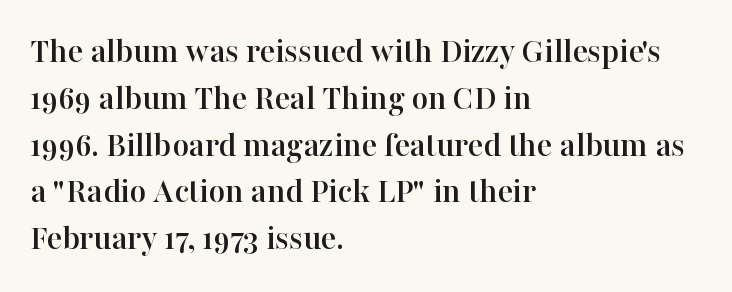
This rendering employs a face with finishing strokes, i.e., a serif. All the whitespace from short lines collects on the right. Letter spacing: default. The specimen reads as upright at a glance. Leading: standard. Bare-footed words on every line.
